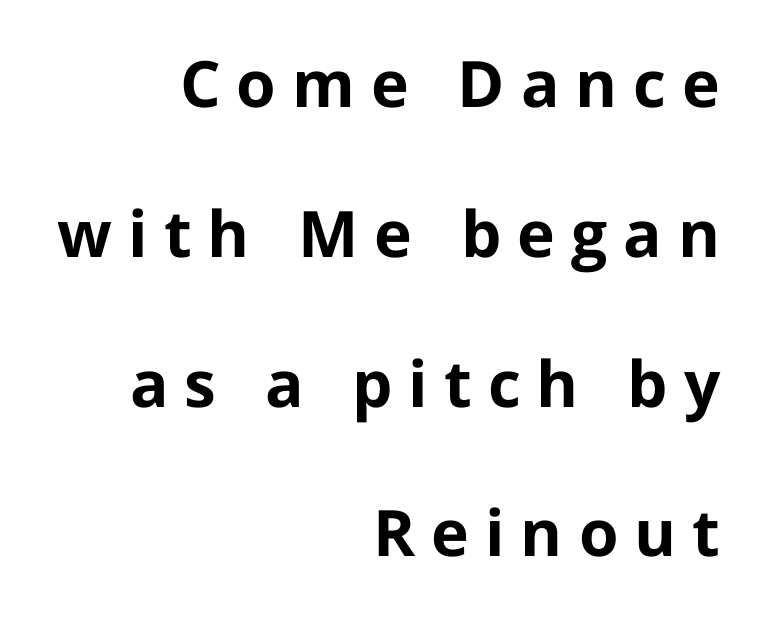
Glyph-to-glyph distance is far greater than everyday printed text. A dark, heavy texture on the line: the type is bold. This rendering features lettering with no underline. Each new line begins a long way beneath the previous one. All the whitespace from short lines collects on the left. Observe the absence of serifs on each vertical stroke in this sample.
